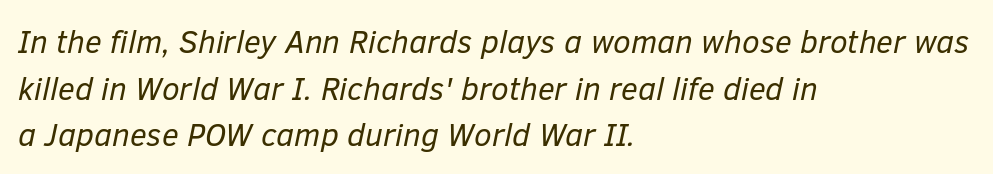
The image shows 32 px regular-weight type, italic (leaning right); set left-aligned, normal line spacing (1.46x), normal letter spacing, not underlined; low stroke contrast and a medium x-height.
